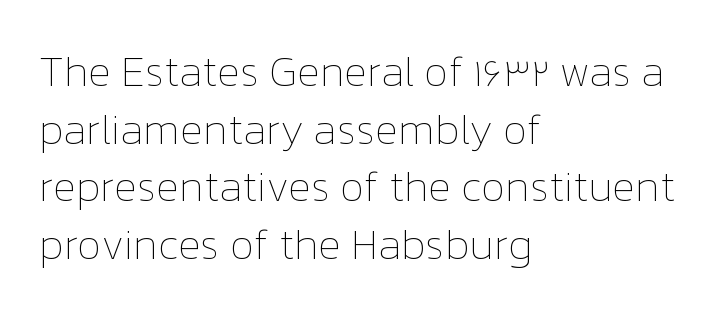
Note the varied advance widths — an 'i' is clearly narrower than an 'm'. Here the glyphs are tracked normally, forming tight word shapes. Notice how the passage keeps a crisp vertical edge on the left only. Words float on clear page, feet unadorned.
